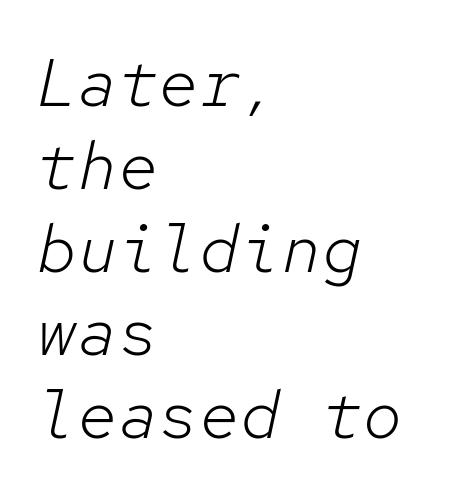
Q: Is the text bold? A: No.
Q: Is the text italic (slanted)? A: Yes, it leans right by about 12 degrees.
Q: Is the text underlined? A: No.
Q: How is the paragraph aligned? A: Left-aligned.
Q: Is the spacing between letters normal or unusually wide? A: Normal.
Q: Width (condensed, normal, or wide)? A: Normal.
Q: Stroke contrast? A: Low.
Q: x-height? A: Medium.
Q: Monospaced? A: Yes.
